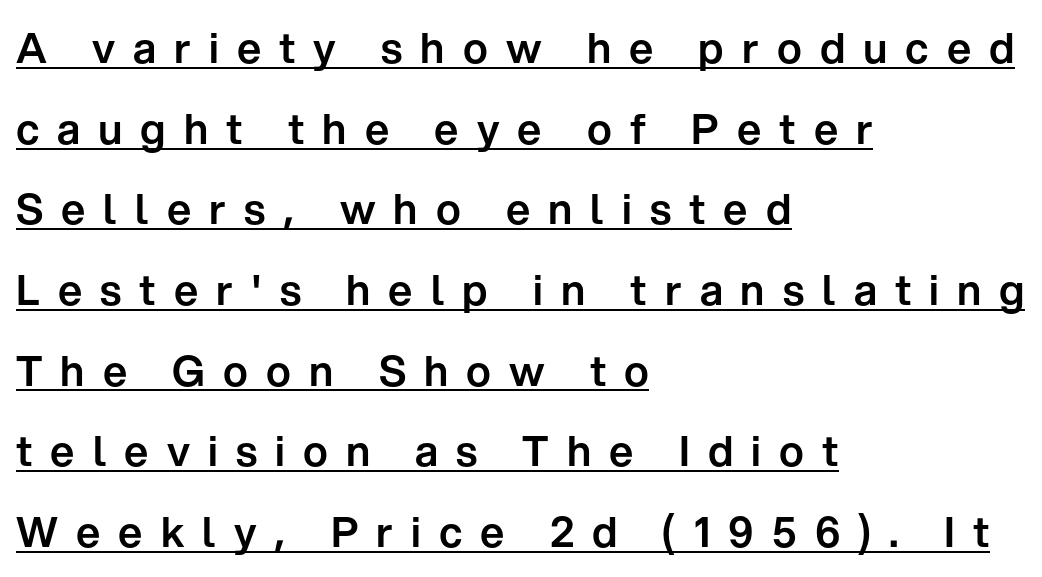
Reading down the block, your eye returns to a fixed left position each line. Spacing verdict: proportional, widths tailored to each character. Line spacing here is loose. Nope, no serifs anywhere on these letters. The sample's only ornament is a line tracing under the words. The horizontal fit of the characters is loose and conspicuously gappy.
